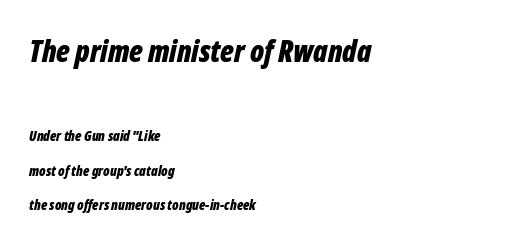
Q: Is the text bold? A: Yes.
Q: Is the text italic (slanted)? A: Yes, it leans right by about 12 degrees.
Q: Is the text underlined? A: No.
Q: How is the paragraph aligned? A: Left-aligned.
Q: Is the spacing between letters normal or unusually wide? A: Normal.
Q: Is the spacing between lines tight, normal or loose? A: Loose.
Q: Which block of text is set in a larger size, the first (top) or the second (bottom)? A: The first (top) one.
Q: Width (condensed, normal, or wide)? A: Condensed.
Q: Stroke contrast? A: Low.
Q: x-height? A: Medium.
Q: Monospaced? A: No.
